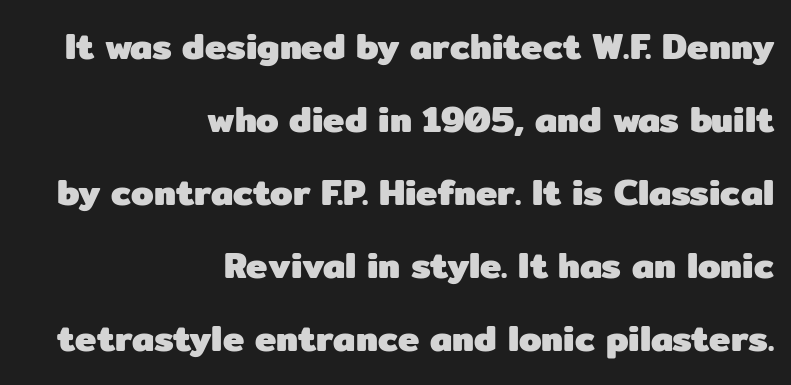
Q: Is the text bold? A: Yes.
Q: Is the text italic (slanted)? A: No, it is upright.
Q: Is the typeface a serif or a sans-serif typeface? A: Sans-serif.
Q: Is the text underlined? A: No.
Q: How is the paragraph aligned? A: Right-aligned.
Q: Is the spacing between letters normal or unusually wide? A: Normal.
Q: Is the spacing between lines tight, normal or loose? A: Loose.
Q: Width (condensed, normal, or wide)? A: Normal.
Q: Stroke contrast? A: Low.
Q: x-height? A: Medium.
Q: Monospaced? A: No.
